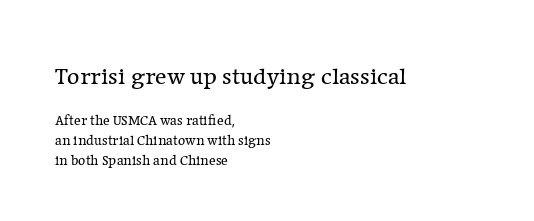
The image shows 24 px text type, upright; set left-aligned, normal line spacing (1.42x), normal letter spacing, not underlined; the first (top) block is 1.71x larger.
